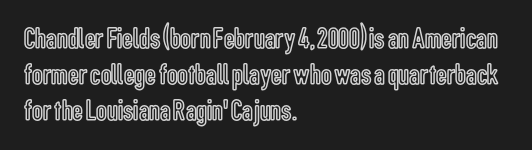
The image shows 30 px condensed type, upright; set left-aligned, line spacing 1.2x, normal letter spacing, not underlined; a medium x-height.
